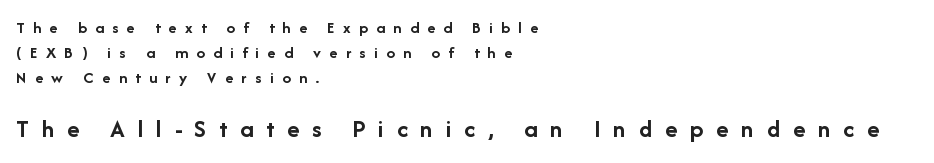
Q: Is the text bold? A: Yes.
Q: Is the text italic (slanted)? A: No, it is upright.
Q: Is the text underlined? A: No.
Q: How is the paragraph aligned? A: Left-aligned.
Q: Is the spacing between letters normal or unusually wide? A: Unusually wide.
Q: Is the spacing between lines tight, normal or loose? A: Normal.
Q: Which block of text is set in a larger size, the first (top) or the second (bottom)? A: The second (bottom) one.
